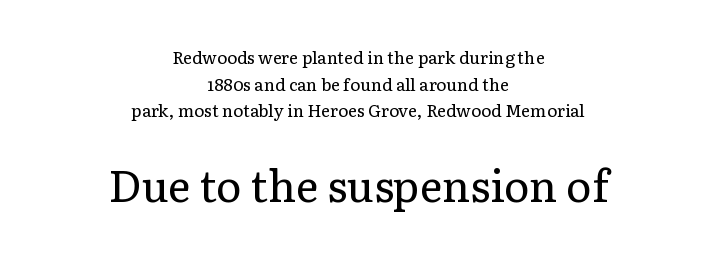
Q: Is the text bold? A: No.
Q: Is the text italic (slanted)? A: No, it is upright.
Q: Is the typeface a serif or a sans-serif typeface? A: Serif.
Q: Is the text underlined? A: No.
Q: How is the paragraph aligned? A: Centered.
Q: Is the spacing between letters normal or unusually wide? A: Normal.
Q: Is the spacing between lines tight, normal or loose? A: Normal.
Q: Which block of text is set in a larger size, the first (top) or the second (bottom)? A: The second (bottom) one.
Q: Width (condensed, normal, or wide)? A: Normal.
Q: Stroke contrast? A: Low.
Q: x-height? A: Medium.
Q: Monospaced? A: No.
